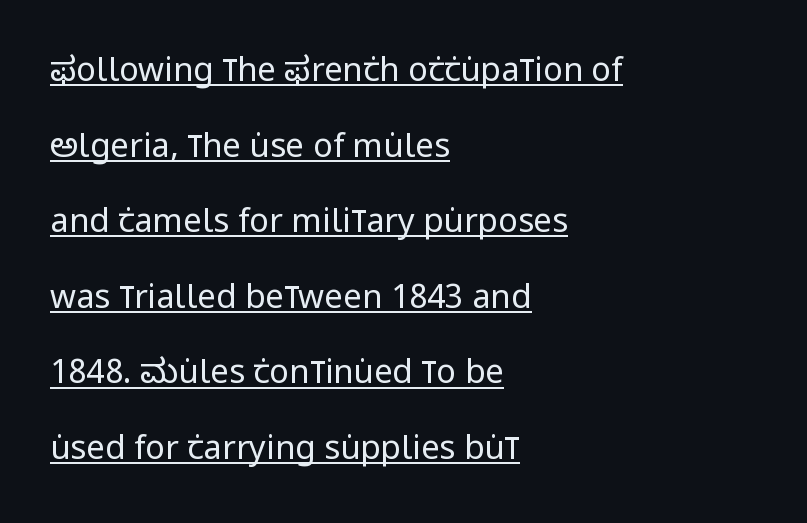
{"serif": "no", "italic": "no", "bold": "no", "weight": "regular", "width": "condensed", "stroke_contrast": "low", "x_height": "large", "monospaced": "no", "underline": "yes", "align": "left", "line_spacing": "loose", "line_spacing_ratio": 2.29, "letter_spacing": "normal", "letter_spacing_em": 0.0, "glyph_px": 33}
